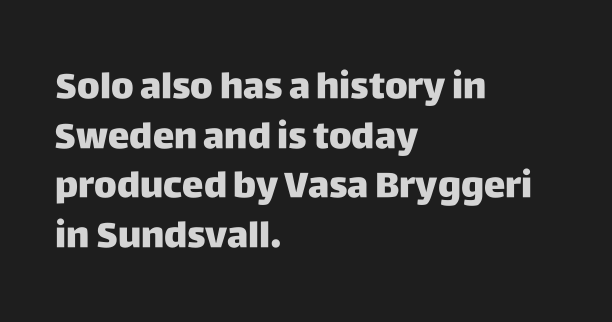
The image shows 36 px sans-serif type, upright; set left-aligned, normal line spacing (1.38x), normal letter spacing, not underlined; low stroke contrast and a large x-height.
